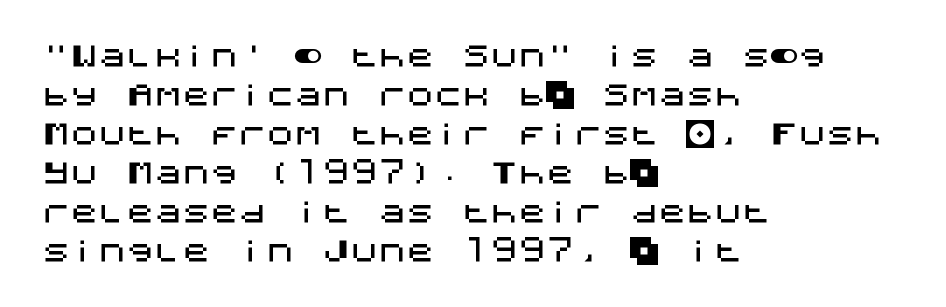
Q: Is the text italic (slanted)? A: No, it is upright.
Q: Is the typeface a serif or a sans-serif typeface? A: Sans-serif.
Q: Is the text underlined? A: No.
Q: How is the paragraph aligned? A: Left-aligned.
Q: Is the spacing between letters normal or unusually wide? A: Normal.
Q: Is the spacing between lines tight, normal or loose? A: Normal.
Q: Width (condensed, normal, or wide)? A: Normal.
Q: Stroke contrast? A: Medium.
Q: x-height? A: Large.
